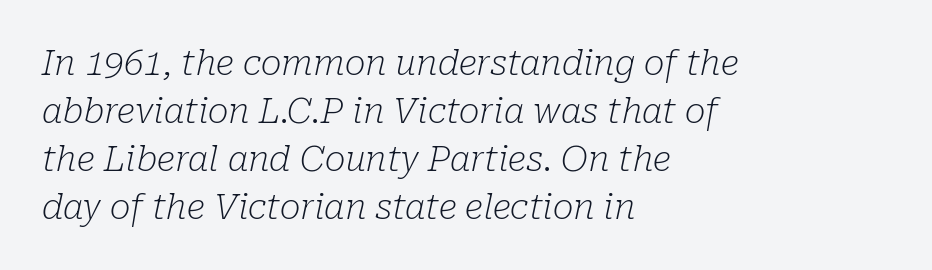
Inter-character spacing is left at the font's built-in metrics. Weight: not bold — regular or lighter. Tall strokes in this sample are angled rather than plumb. I'd call this a serif setting — the letters wear small feet.
